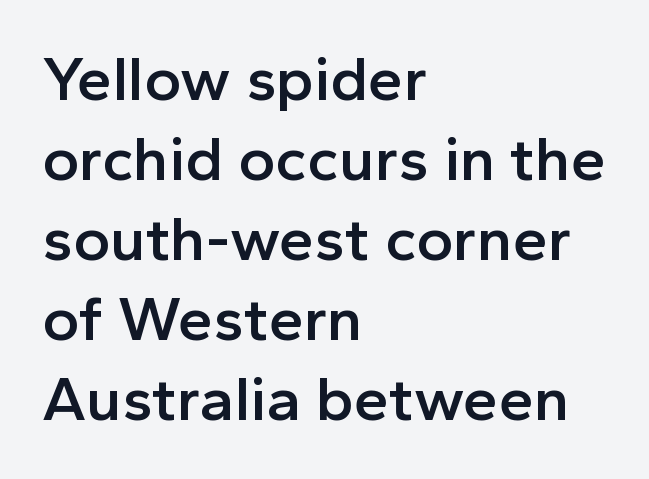
Do the characters align in a grid? No, the font is proportional. Successive baselines arrive at the customary interval. One-word summary of the alignment: left. Rendered with straight, roman letterforms. Weight: semibold (demi).
